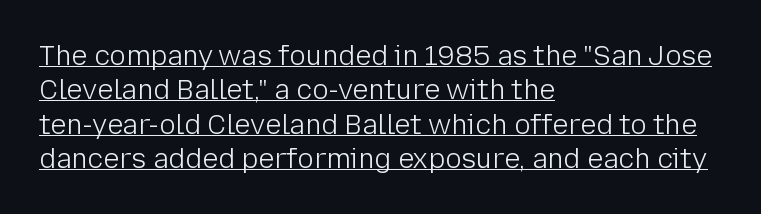
The image shows 27 px text type, upright; set left-aligned, normal line spacing (1.27x), normal letter spacing, underlined.
